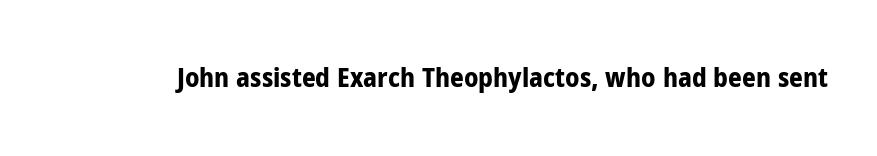
{"italic": "no", "bold": "yes", "underline": "no", "letter_spacing": "normal", "letter_spacing_em": 0.0, "glyph_px": 27}
